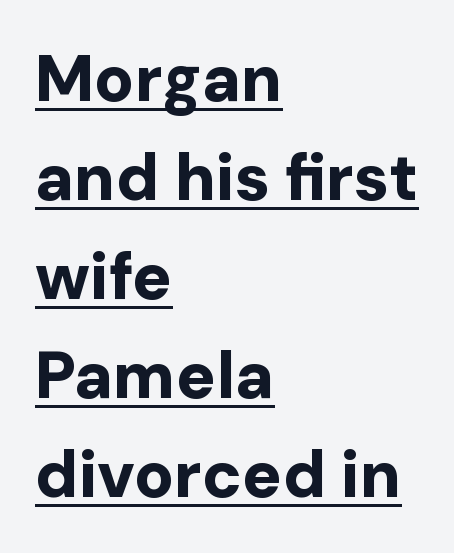
{"serif": "no", "italic": "no", "bold": "yes", "weight": "bold", "width": "normal", "stroke_contrast": "low", "x_height": "medium", "monospaced": "no", "underline": "yes", "align": "left", "line_spacing": "normal", "line_spacing_ratio": 1.5, "letter_spacing": "normal", "letter_spacing_em": 0.0, "glyph_px": 66}
